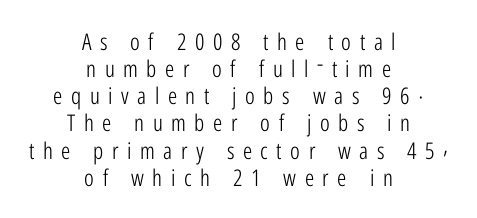
Q: Is the text bold? A: No.
Q: Is the text italic (slanted)? A: No, it is upright.
Q: Is the text underlined? A: No.
Q: How is the paragraph aligned? A: Centered.
Q: Is the spacing between letters normal or unusually wide? A: Unusually wide.
